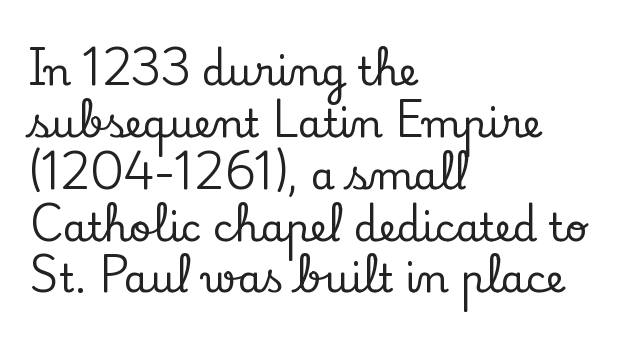
The image shows 39 px text type, upright; set left-aligned, normal line spacing (1.33x), normal letter spacing, not underlined; low stroke contrast and a small x-height.
